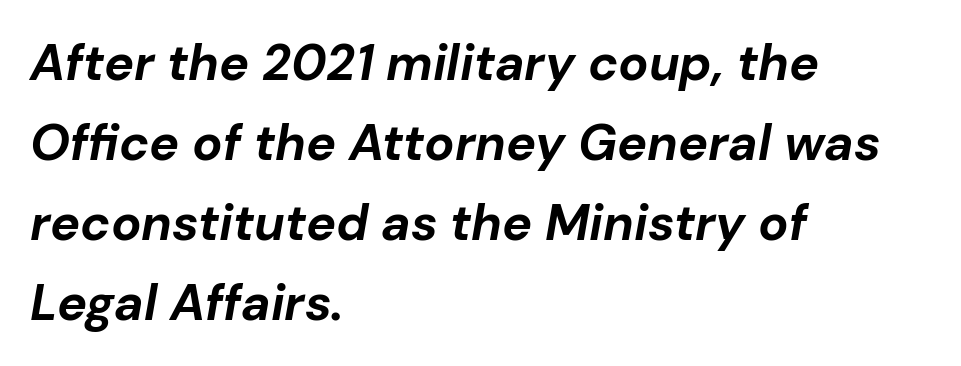
{"italic": "yes", "lean": "right", "slant_degrees": 10, "bold": "yes", "weight": "bold", "width": "normal", "stroke_contrast": "low", "x_height": "medium", "monospaced": "no", "underline": "no", "align": "left", "line_spacing": "normal", "line_spacing_ratio": 1.6, "letter_spacing": "normal", "letter_spacing_em": 0.0, "glyph_px": 50}
